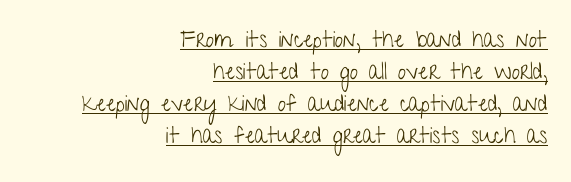
{"italic": "no", "bold": "no", "underline": "yes", "align": "right", "line_spacing": "normal", "line_spacing_ratio": 1.39, "letter_spacing": "normal", "letter_spacing_em": 0.0, "glyph_px": 23}
